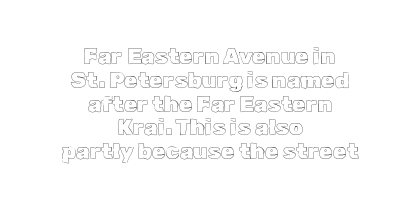
Q: Is the text italic (slanted)? A: No, it is upright.
Q: Is the text underlined? A: No.
Q: How is the paragraph aligned? A: Centered.
Q: Is the spacing between letters normal or unusually wide? A: Normal.
Q: Is the spacing between lines tight, normal or loose? A: Tight.
